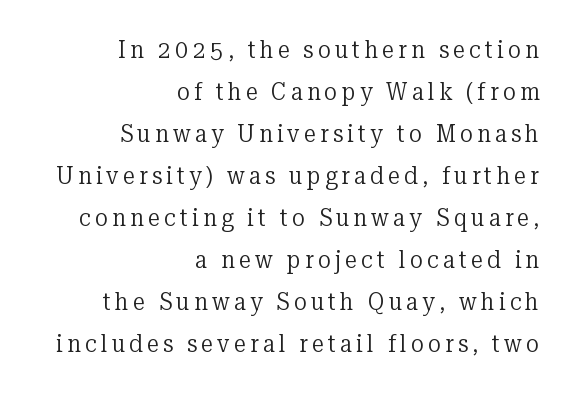
Posture: vertical. Descenders are the only things crossing below the line. These lines are set flush right with a ragged left edge. Heaviness? Minimal to ordinary, like unemphasized prose.
